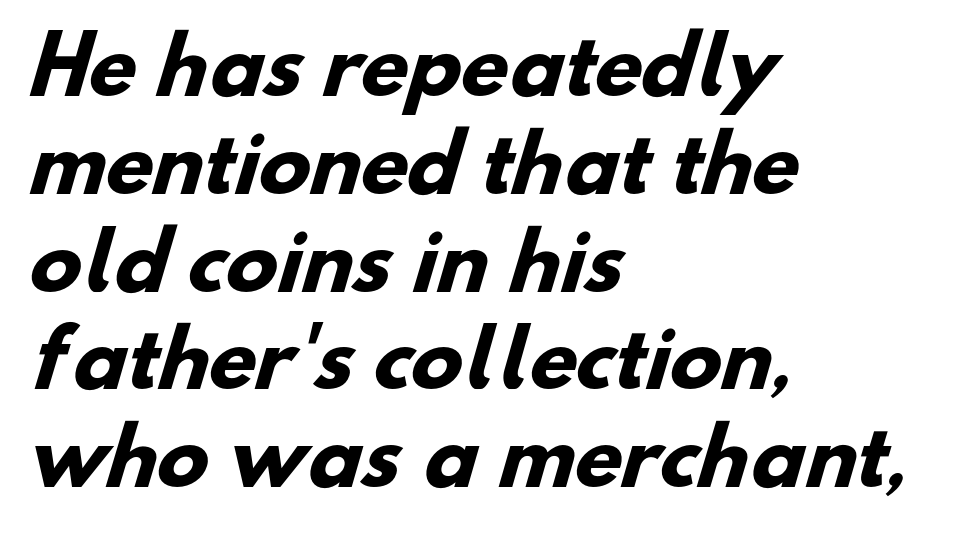
The image shows 77 px heavy sans-serif type; set left-aligned, normal line spacing (1.27x), normal letter spacing, not underlined; low stroke contrast and a small x-height.
